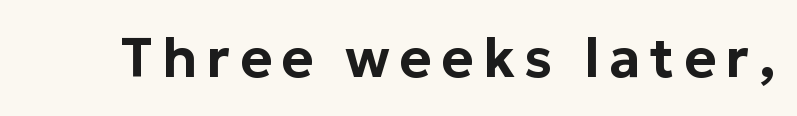
Vertical strokes here are truly vertical. The letters carry no serifs — their stems end cleanly without finishing strokes. No word sits above an underline. Each letter keeps its own natural width here, so spacing adapts to shape.
